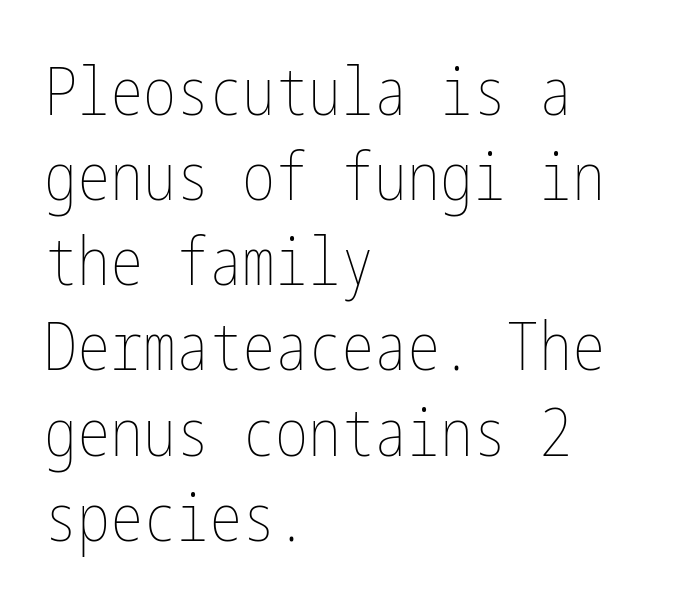
{"italic": "no", "bold": "no", "weight": "thin", "width": "condensed", "stroke_contrast": "low", "x_height": "medium", "underline": "no", "align": "left", "line_spacing": "normal", "line_spacing_ratio": 1.29, "letter_spacing": "normal", "letter_spacing_em": 0.0, "glyph_px": 66}
